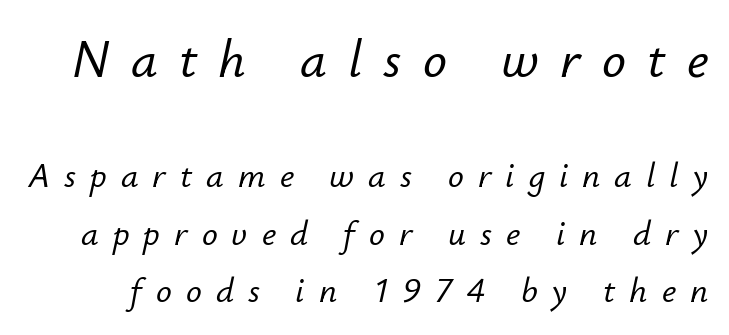
{"italic": "yes", "lean": "right", "slant_degrees": 12, "width": "normal", "stroke_contrast": "low", "x_height": "small", "monospaced": "no", "underline": "no", "line_spacing": "normal", "line_spacing_ratio": 1.64, "letter_spacing": "wide", "letter_spacing_em": 0.4, "larger_block": "first", "size_ratio": 1.51, "glyph_px": 53}
